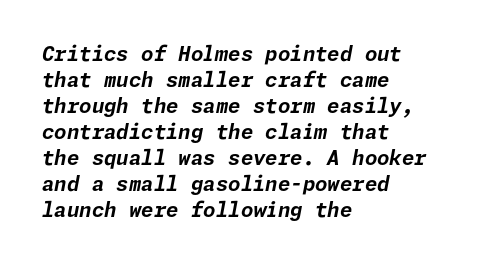
Compared with ordinary roman type, these characters are visibly tilted. Bare-footed words on every line. Normally led — the rows are evenly, conventionally spaced. Weight check: bold — yes, fully. The paragraph shown leans on its left margin.
